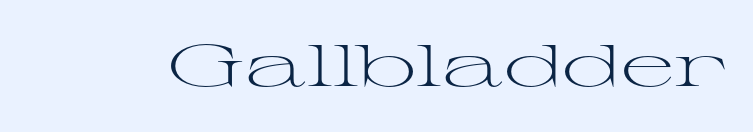
The font's upright variant was chosen for this text. Look at the tracking — it's just the regular setting, nothing added. Weight: not bold — regular or lighter. The gap between lines stays unmarked.
